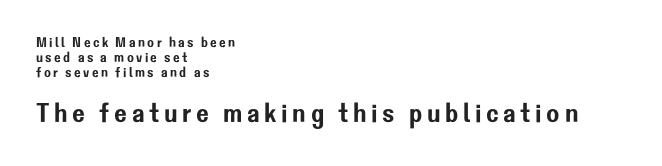
A bare baseline throughout the passage. In this sample the second text group is rendered at the bigger scale. Casual observation: everything's shoved over to the left. The type sits square on the baseline with zero lean. If you measured baseline to baseline, you'd find a short distance.
